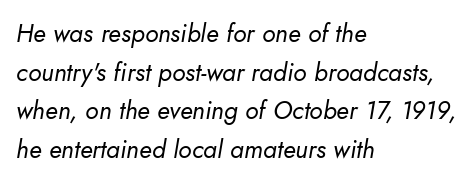
Is the block centered? No — it sits flush against the left margin. The passage shown is not underscored anywhere. When letters slant like this, we call the style italic. Characters follow at the spacing the type designer built in.
